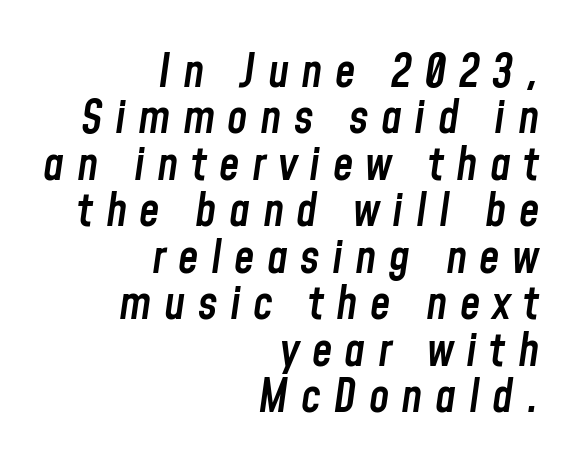
{"italic": "yes", "lean": "right", "slant_degrees": 8, "bold": "semi", "weight": "semibold", "width": "condensed", "stroke_contrast": "low", "x_height": "medium", "monospaced": "no", "underline": "no", "align": "right", "line_spacing": "tight", "line_spacing_ratio": 1.01, "letter_spacing": "wide", "letter_spacing_em": 0.27, "glyph_px": 46}
